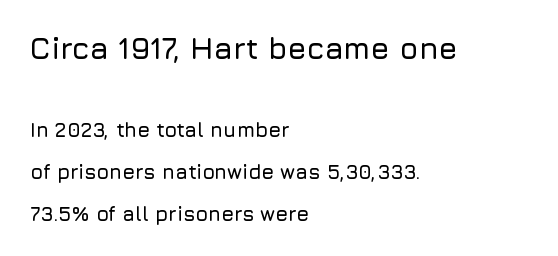
Q: Is the text italic (slanted)? A: No, it is upright.
Q: Is the typeface a serif or a sans-serif typeface? A: Sans-serif.
Q: Is the text underlined? A: No.
Q: How is the paragraph aligned? A: Left-aligned.
Q: Is the spacing between letters normal or unusually wide? A: Normal.
Q: Is the spacing between lines tight, normal or loose? A: Loose.
Q: Which block of text is set in a larger size, the first (top) or the second (bottom)? A: The first (top) one.
Q: Width (condensed, normal, or wide)? A: Normal.
Q: Stroke contrast? A: Low.
Q: x-height? A: Medium.
Q: Monospaced? A: No.
